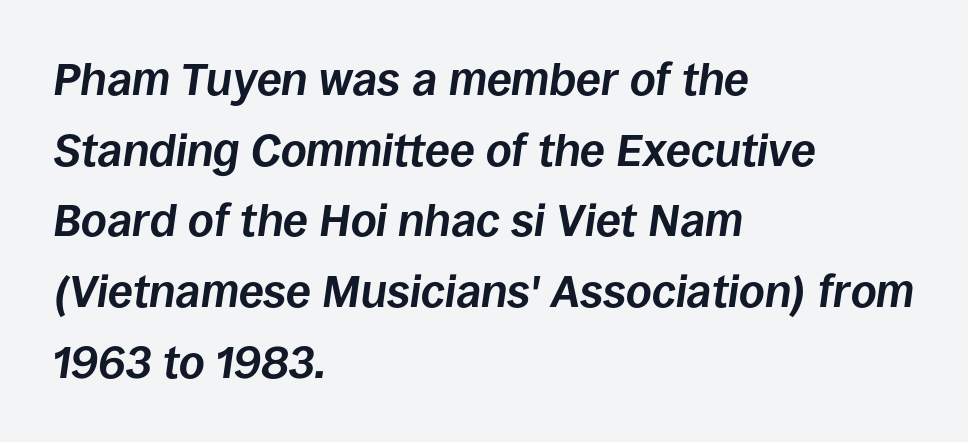
The image shows 45 px bold type, italic (leaning right); set left-aligned, normal line spacing (1.57x), normal letter spacing, not underlined; low stroke contrast and a large x-height.
